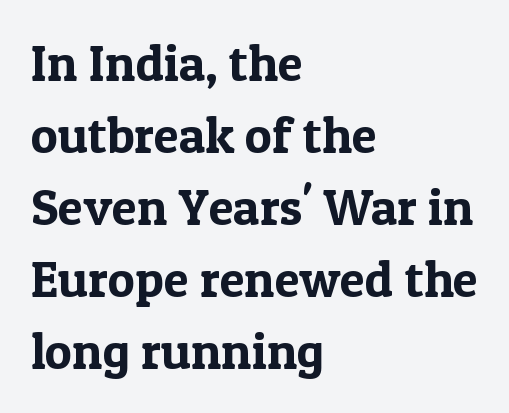
{"serif": "yes", "italic": "no", "width": "normal", "x_height": "medium", "monospaced": "no", "underline": "no", "align": "left", "line_spacing": "normal", "line_spacing_ratio": 1.41, "letter_spacing": "normal", "letter_spacing_em": 0.0, "glyph_px": 51}
